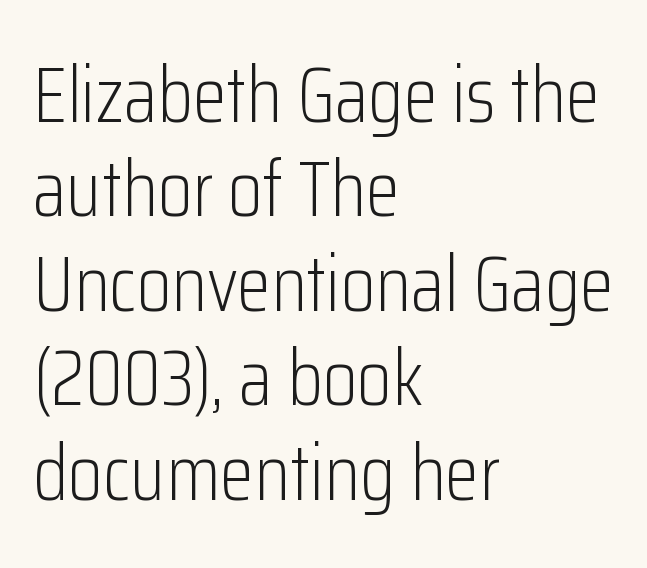
The image shows 78 px light, condensed sans-serif type, upright; set left-aligned, line spacing 1.21x, normal letter spacing, not underlined; low stroke contrast and a medium x-height.
